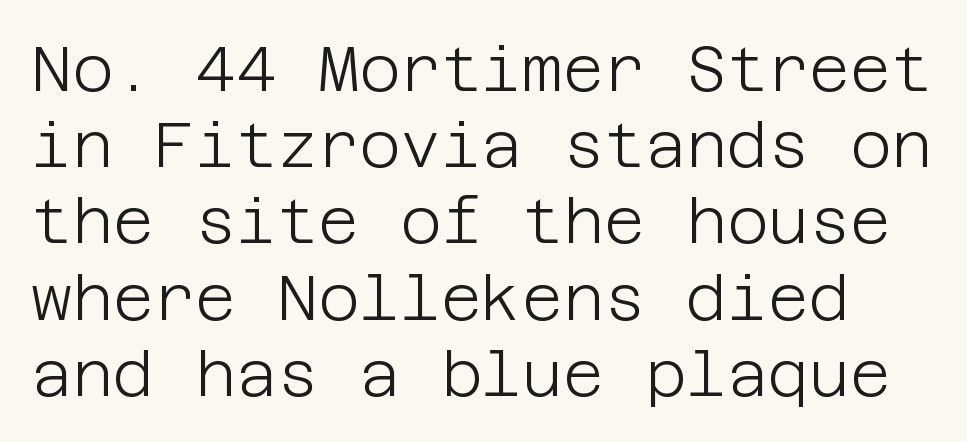
Q: Is the text bold? A: No.
Q: Is the text italic (slanted)? A: No, it is upright.
Q: Is the typeface a serif or a sans-serif typeface? A: Sans-serif.
Q: Is the text underlined? A: No.
Q: Is the spacing between letters normal or unusually wide? A: Normal.
Q: Width (condensed, normal, or wide)? A: Normal.
Q: Stroke contrast? A: Low.
Q: x-height? A: Large.
